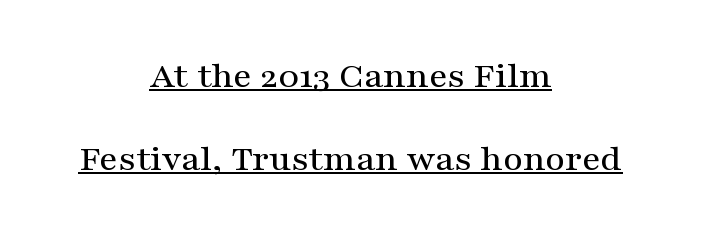
The image shows 38 px wide serif type, upright; set centered, loose line spacing (2.19x), normal letter spacing, underlined; medium stroke contrast and a medium x-height.
